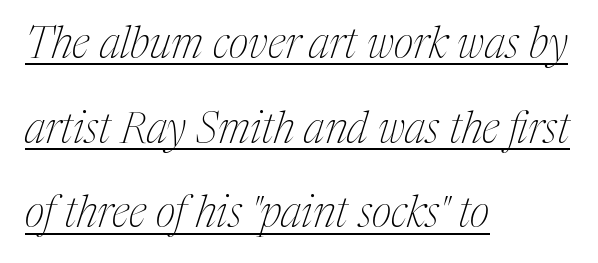
The image shows 43 px thin, condensed serif type, italic (leaning right); set left-aligned, loose line spacing (1.97x), normal letter spacing, underlined; medium stroke contrast and a medium x-height.
